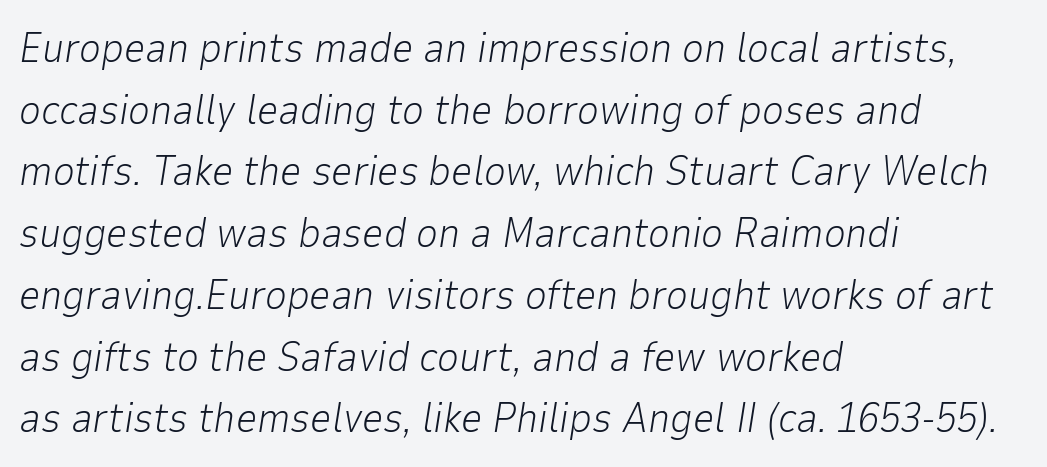
Inter-character spacing is left at the font's built-in metrics. Has an underline been added? It has not. The lines in this sample share a left origin and differ only in where they stop. Ink coverage per letter is moderate at most.
